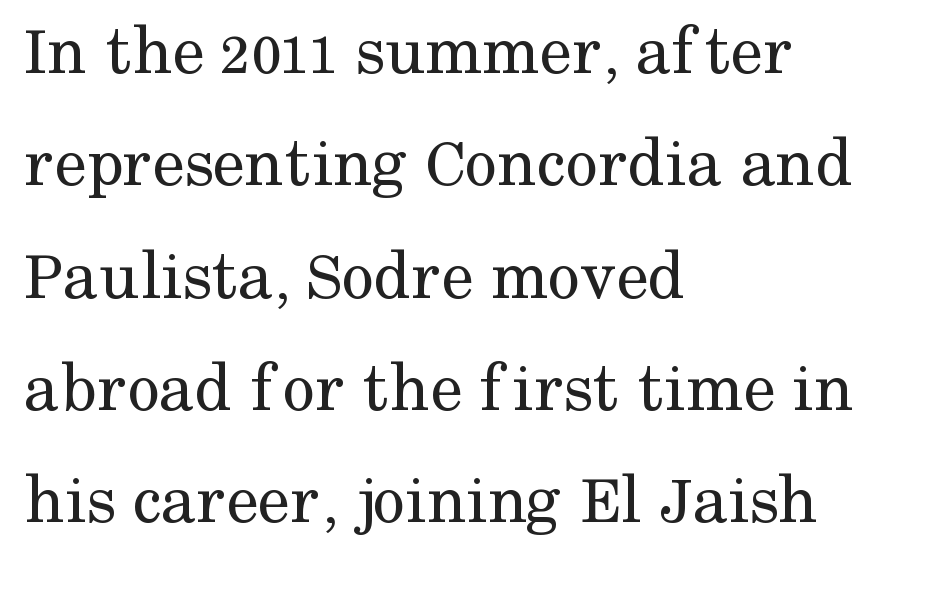
The passage shown is not bold in any degree. In terms of leading, this rendering sits right in the middle. A student would call this left alignment; a typographer would say flush left, rag right. Vertical strokes here are truly vertical.
